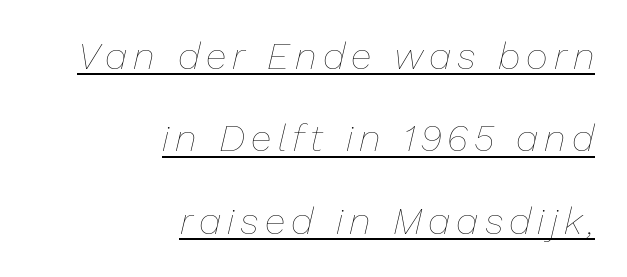
The image shows 38 px thin type, italic (leaning right); set right-aligned, loose line spacing (2.17x), underlined; low stroke contrast and a medium x-height.
